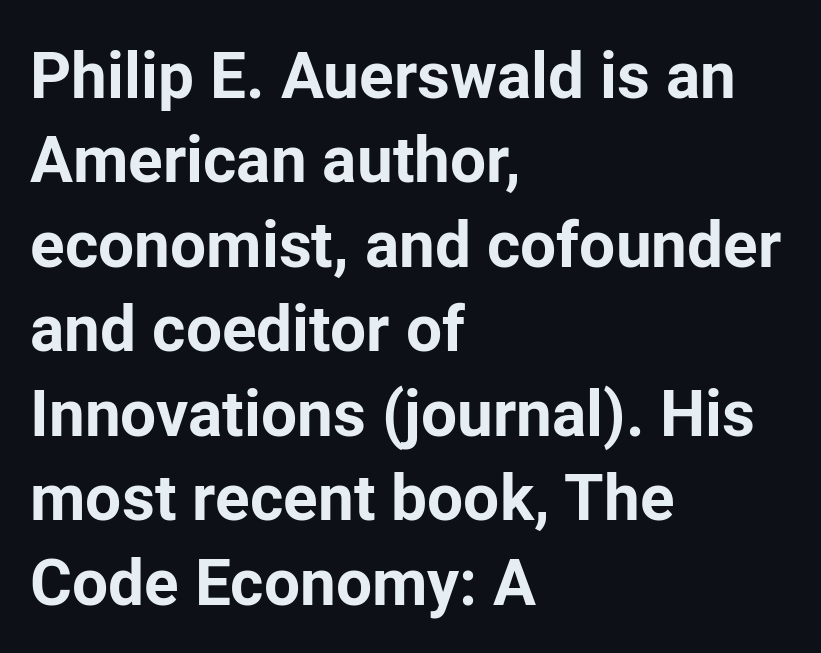
The image shows 64 px bold sans-serif type, upright; set left-aligned, normal line spacing (1.32x), normal letter spacing, not underlined; low stroke contrast and a medium x-height.
